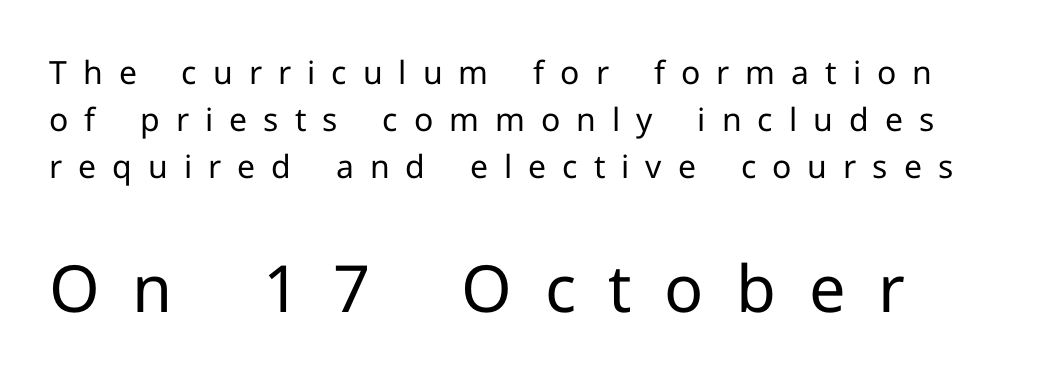
Compared with typical paragraphs, the rows here are spaced about the same. This is roman type, the default non-slanted kind. Proportional: the letters do not fall into vertical columns. Of the two passages, the one underneath uses the larger point size.
